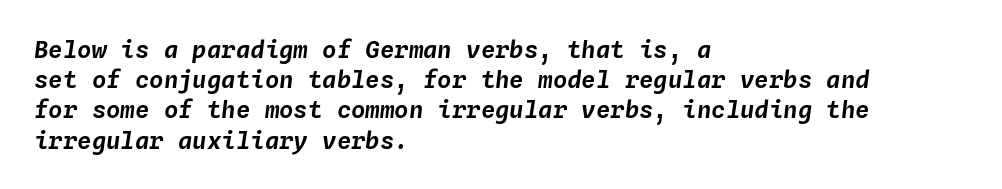
The image shows 24 px text type, italic (leaning right); set left-aligned, normal line spacing (1.26x), normal letter spacing, not underlined.
